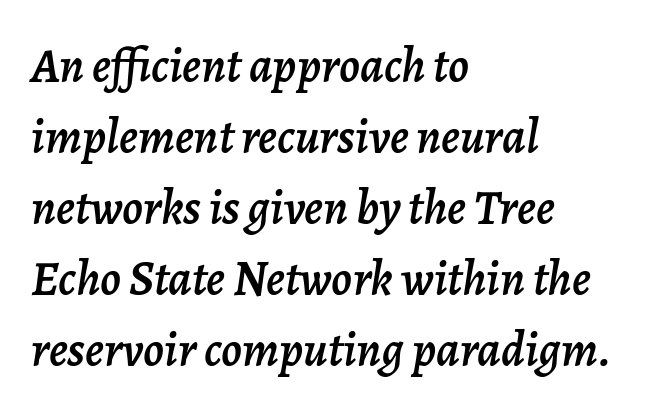
Q: Is the text italic (slanted)? A: Yes, it leans right by about 7 degrees.
Q: Is the text underlined? A: No.
Q: How is the paragraph aligned? A: Left-aligned.
Q: Is the spacing between letters normal or unusually wide? A: Normal.
Q: Is the spacing between lines tight, normal or loose? A: Normal.
Q: Width (condensed, normal, or wide)? A: Normal.
Q: Stroke contrast? A: Low.
Q: x-height? A: Medium.
Q: Monospaced? A: No.
